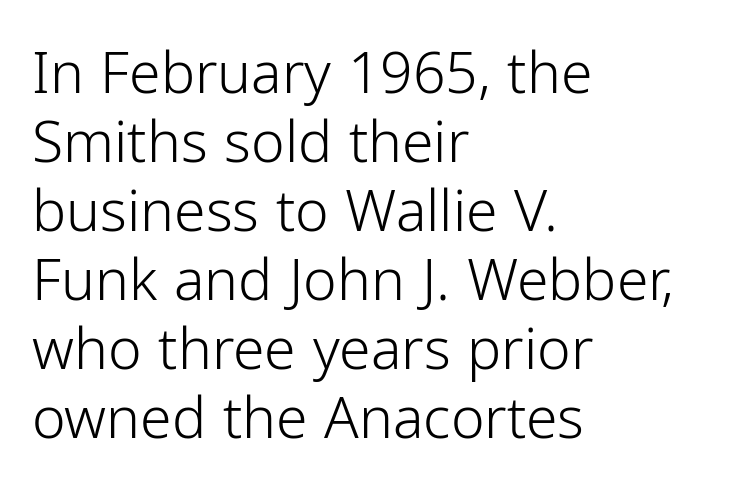
Reading down the block, your eye returns to a fixed left position each line. The type is set solid horizontally, with unmodified tracking. Nope, no serifs anywhere on these letters. Rule under the text: the space is simply empty. In terms of posture, this sample is upright.
